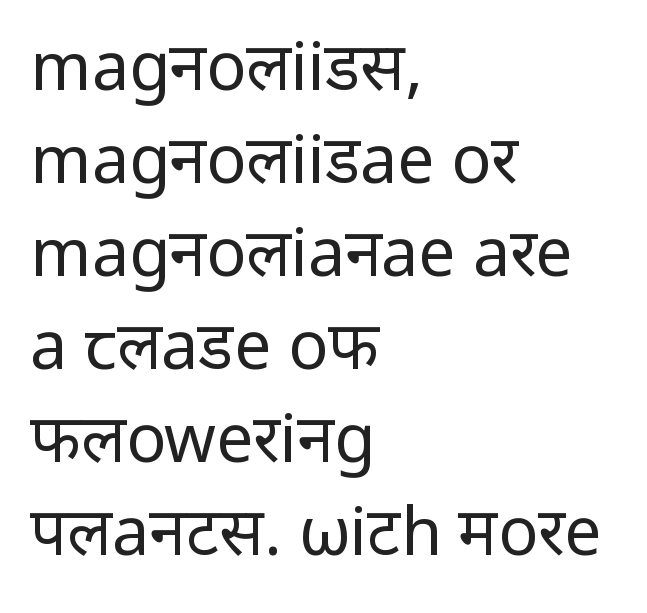
These lines stack with their left ends in a neat column. Do the characters align in a grid? No, the font is proportional. Examine the stroke ends and you'll find no serifs. The font's upright variant was chosen for this text. Regarding leading, the lines here are spaced in the standard way. The string is rendered with underlining switched off.
